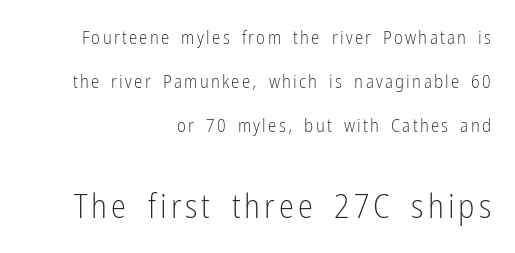
Q: Is the text bold? A: No.
Q: Is the text italic (slanted)? A: No, it is upright.
Q: Is the typeface a serif or a sans-serif typeface? A: Sans-serif.
Q: Is the text underlined? A: No.
Q: How is the paragraph aligned? A: Right-aligned.
Q: Is the spacing between lines tight, normal or loose? A: Loose.
Q: Which block of text is set in a larger size, the first (top) or the second (bottom)? A: The second (bottom) one.
Q: Width (condensed, normal, or wide)? A: Condensed.
Q: Stroke contrast? A: Low.
Q: x-height? A: Medium.
Q: Monospaced? A: No.
